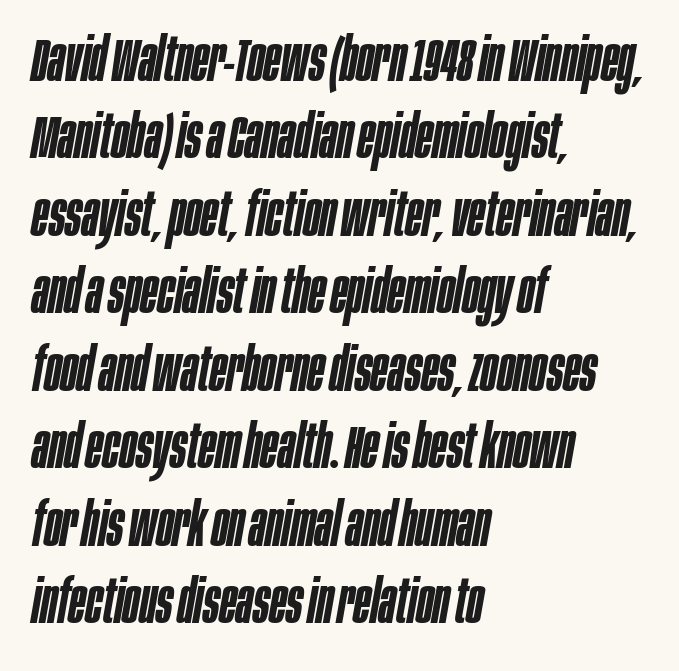
A bit beefed up — I'd call it semibold rather than bold. You could not count columns in this text — the font is proportionally spaced. Regarding leading, the lines here are spaced in the standard way. The gaps between neighbouring characters are ordinary and unremarkable. The space beneath each line is pristine and unruled. Each line starts at the same left margin while the right side varies.
